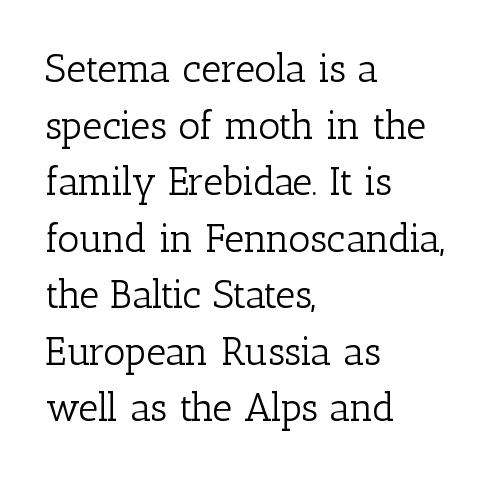
The image shows 39 px light serif type, upright; set left-aligned, normal line spacing (1.45x), normal letter spacing, not underlined; low stroke contrast and a medium x-height.
